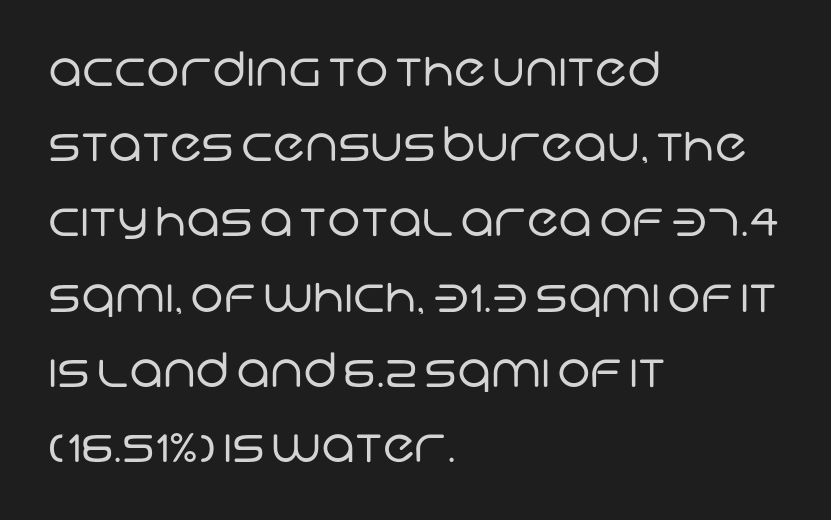
The passage shown is not bold in any degree. Normally led — the rows are evenly, conventionally spaced. Line starts are locked; line ends wander. Looks like regular typesetting: each glyph gets only the width it needs. A clean baseline with only descenders dipping below it. Does the type have serifs? No, each stem ends abruptly.
